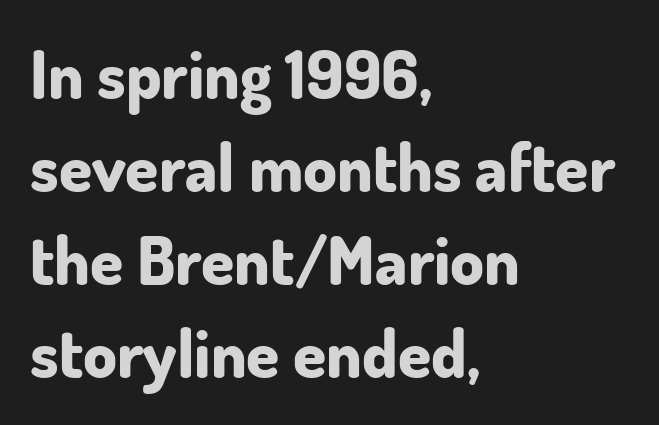
{"serif": "no", "italic": "no", "bold": "yes", "weight": "bold", "width": "normal", "stroke_contrast": "low", "x_height": "small", "monospaced": "no", "underline": "no", "align": "left", "line_spacing": "normal", "line_spacing_ratio": 1.39, "letter_spacing": "normal", "letter_spacing_em": 0.0, "glyph_px": 67}
